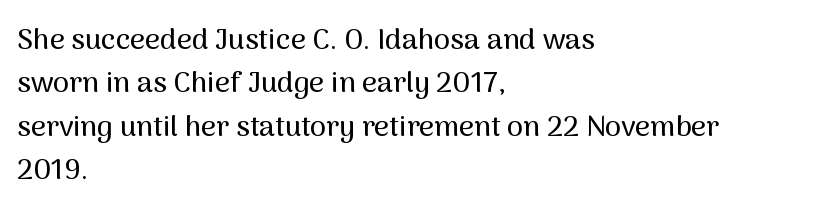
Is this a fixed-width face? No — the glyphs have proportional, varying widths. The line-height multiplier appears to be the usual default. The font family rendered here belongs to the sans-serif group. Clear beneath every line of the passage. Vertical strokes here are truly vertical.
